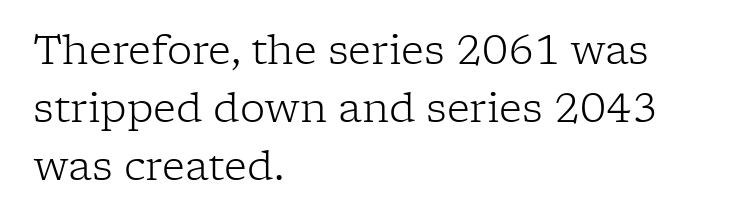
{"serif": "yes", "italic": "no", "bold": "no", "weight": "light", "width": "normal", "stroke_contrast": "low", "x_height": "medium", "monospaced": "no", "underline": "no", "align": "left", "line_spacing": "normal", "line_spacing_ratio": 1.45, "letter_spacing": "normal", "letter_spacing_em": 0.0, "glyph_px": 40}
